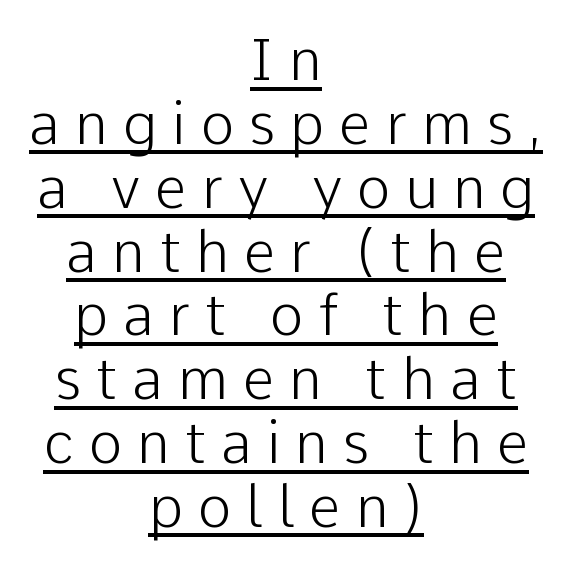
The image shows 57 px light sans-serif type, upright; set centered, tight line spacing (1.12x), unusually wide letter spacing (+0.26 em), underlined; low stroke contrast and a medium x-height.
